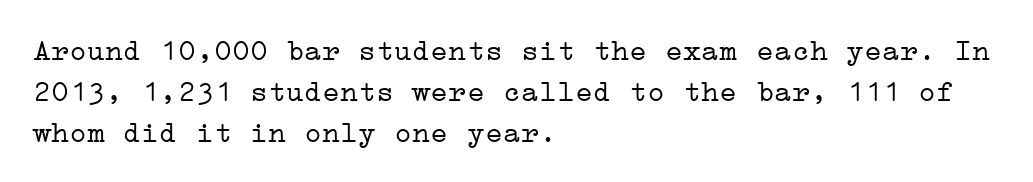
Q: Is the text bold? A: No.
Q: Is the text italic (slanted)? A: No, it is upright.
Q: Is the typeface a serif or a sans-serif typeface? A: Serif.
Q: Is the text underlined? A: No.
Q: How is the paragraph aligned? A: Left-aligned.
Q: Is the spacing between letters normal or unusually wide? A: Normal.
Q: Is the spacing between lines tight, normal or loose? A: Normal.
Q: Width (condensed, normal, or wide)? A: Wide.
Q: Stroke contrast? A: Low.
Q: x-height? A: Medium.
